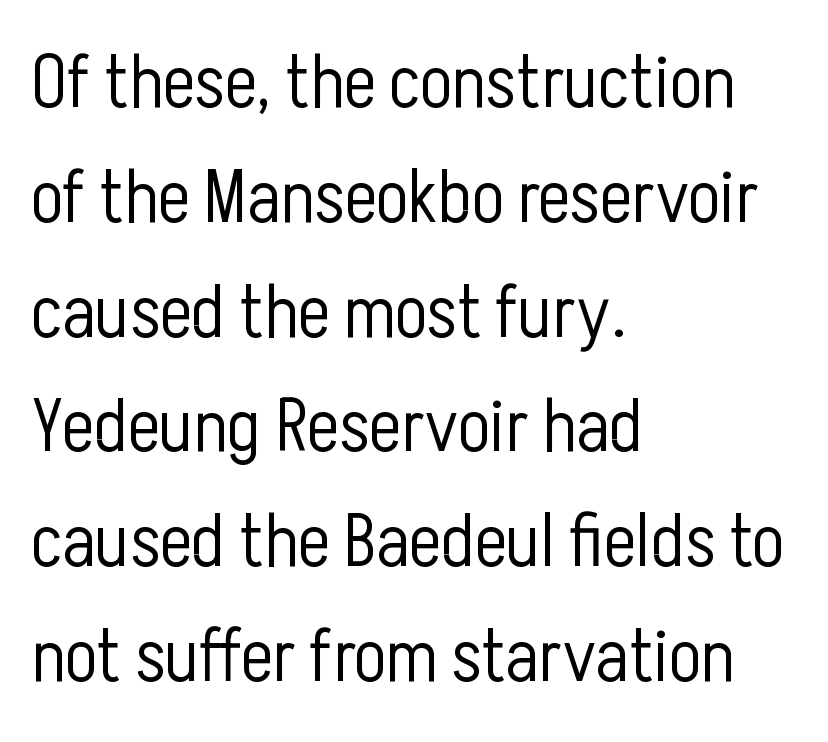
Stem width sits at or under what a default text font uses. Look at the tracking — it's just the regular setting, nothing added. Note the varied advance widths — an 'i' is clearly narrower than an 'm'. Quick note: interline space is typical. The space directly below the letters is spotless. The paragraph shown leans on its left margin.
